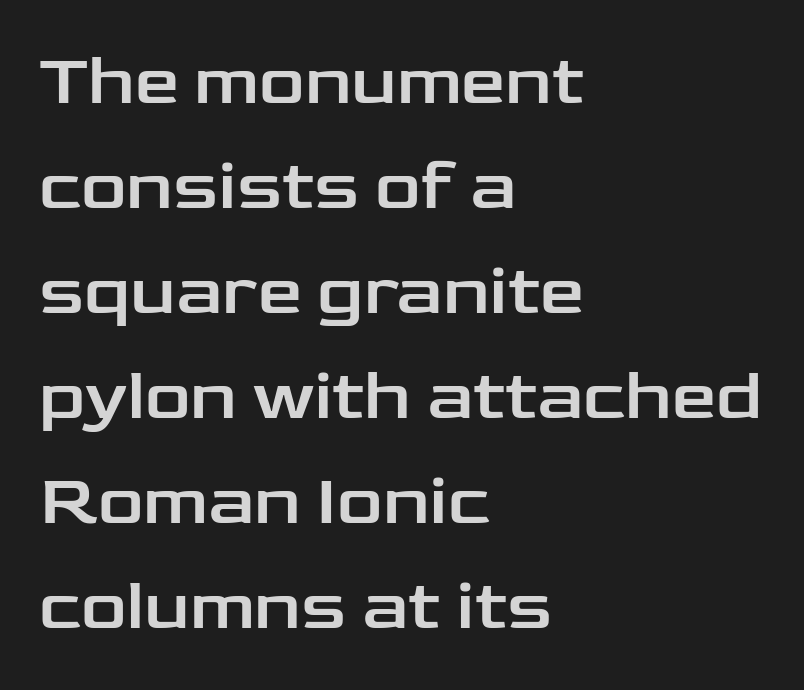
{"serif": "no", "italic": "no", "width": "wide", "stroke_contrast": "low", "x_height": "medium", "monospaced": "no", "underline": "no", "align": "left", "line_spacing": "normal", "line_spacing_ratio": 1.48, "letter_spacing": "normal", "letter_spacing_em": 0.0, "glyph_px": 71}
